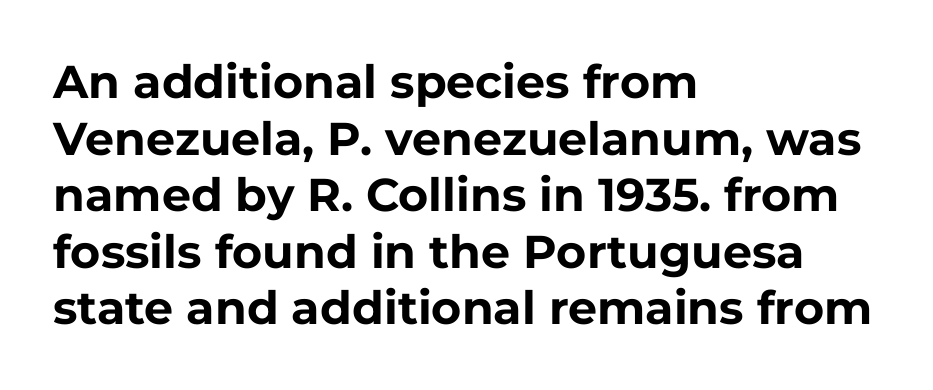
{"serif": "no", "italic": "no", "bold": "yes", "weight": "bold", "width": "normal", "stroke_contrast": "low", "x_height": "medium", "monospaced": "no", "underline": "no", "align": "left", "line_spacing_ratio": 1.23, "letter_spacing": "normal", "letter_spacing_em": 0.0, "glyph_px": 46}
